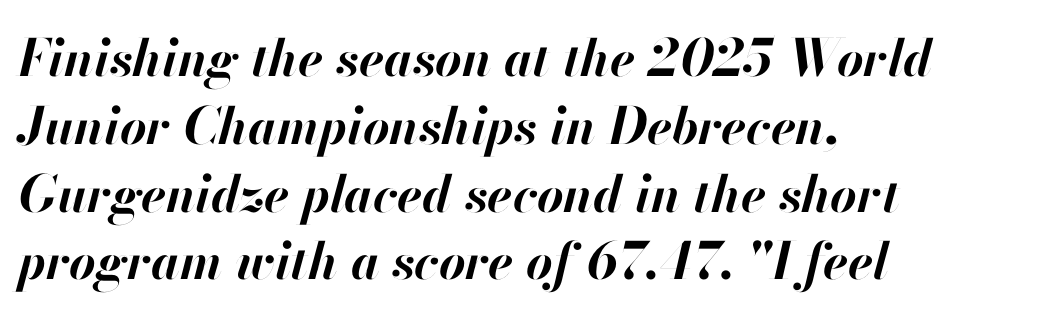
{"italic": "yes", "lean": "right", "slant_degrees": 13, "bold": "yes", "weight": "bold", "width": "normal", "stroke_contrast": "high", "x_height": "small", "monospaced": "no", "underline": "no", "align": "left", "line_spacing": "normal", "line_spacing_ratio": 1.33, "letter_spacing": "normal", "letter_spacing_em": 0.0, "glyph_px": 51}
